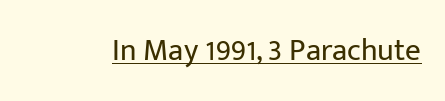
The image shows 31 px regular-weight sans-serif type, upright; set normal letter spacing, underlined; low stroke contrast and a medium x-height.
